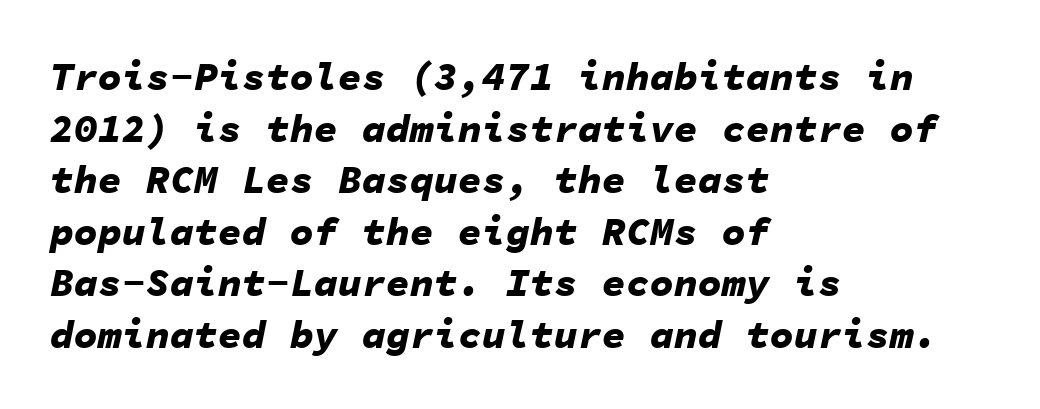
Q: Is the text bold? A: Yes.
Q: Is the text italic (slanted)? A: Yes, it leans right by about 11 degrees.
Q: Is the text underlined? A: No.
Q: How is the paragraph aligned? A: Left-aligned.
Q: Is the spacing between letters normal or unusually wide? A: Normal.
Q: Is the spacing between lines tight, normal or loose? A: Normal.
Q: Width (condensed, normal, or wide)? A: Normal.
Q: Stroke contrast? A: Low.
Q: x-height? A: Medium.
Q: Monospaced? A: Yes.
